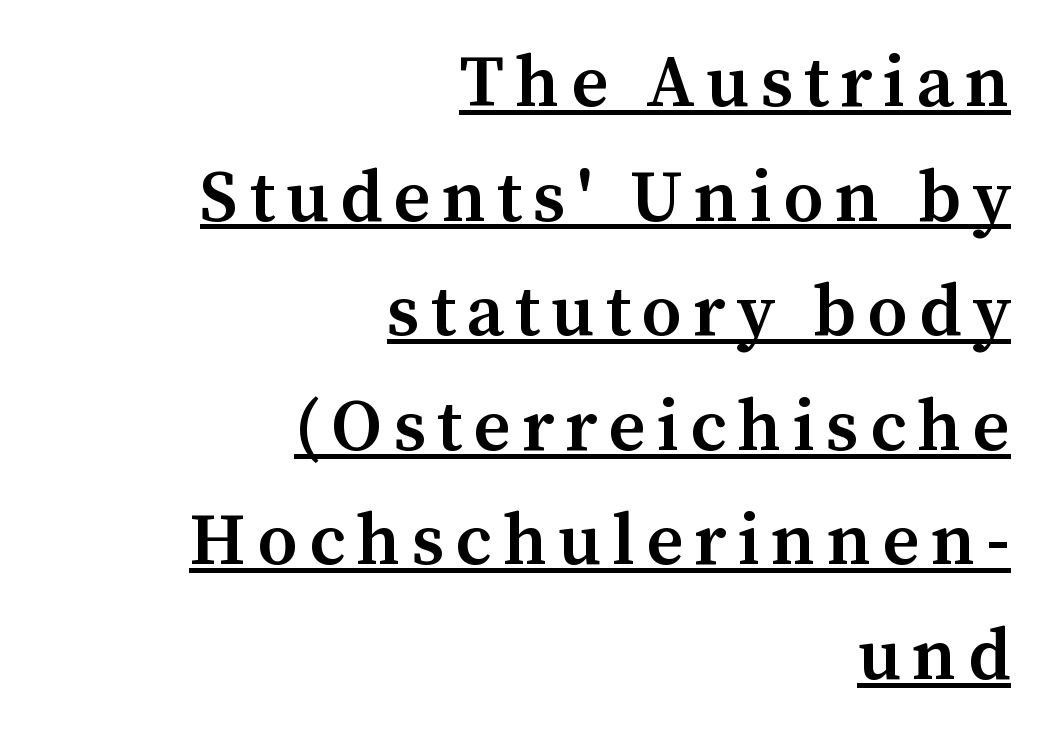
{"serif": "yes", "italic": "no", "bold": "semi", "weight": "semibold", "width": "normal", "stroke_contrast": "medium", "x_height": "medium", "monospaced": "no", "underline": "yes", "align": "right", "line_spacing": "normal", "line_spacing_ratio": 1.57, "glyph_px": 73}
